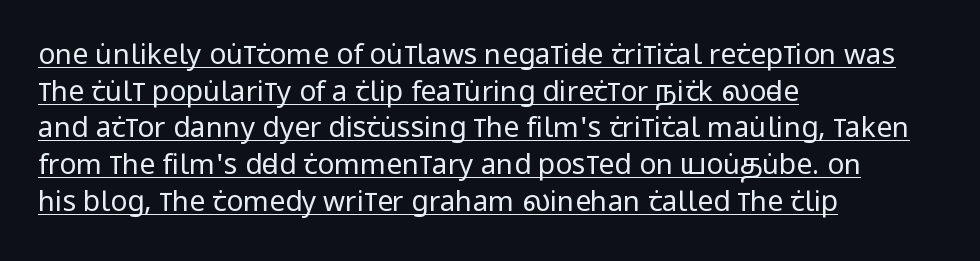
Q: Is the text bold? A: No.
Q: Is the text italic (slanted)? A: No, it is upright.
Q: Is the typeface a serif or a sans-serif typeface? A: Sans-serif.
Q: Is the text underlined? A: Yes.
Q: How is the paragraph aligned? A: Left-aligned.
Q: Is the spacing between letters normal or unusually wide? A: Normal.
Q: Is the spacing between lines tight, normal or loose? A: Normal.
Q: Width (condensed, normal, or wide)? A: Condensed.
Q: Stroke contrast? A: Low.
Q: x-height? A: Large.
Q: Monospaced? A: No.
